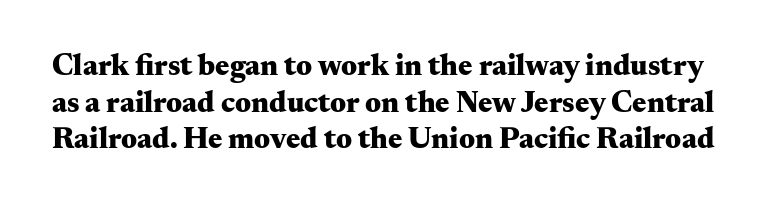
{"serif": "yes", "italic": "no", "bold": "yes", "weight": "heavy", "width": "wide", "stroke_contrast": "medium", "x_height": "small", "monospaced": "no", "underline": "no", "line_spacing_ratio": 1.22, "letter_spacing": "normal", "letter_spacing_em": 0.0, "glyph_px": 30}
